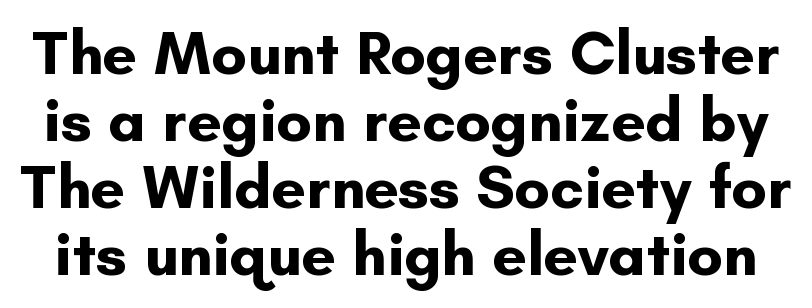
The image shows 61 px bold sans-serif type, upright; set tight line spacing (1.1x), normal letter spacing, not underlined; low stroke contrast and a small x-height.
